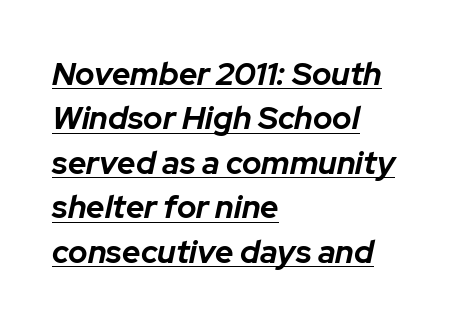
{"italic": "yes", "lean": "right", "slant_degrees": 12, "bold": "yes", "weight": "bold", "width": "normal", "stroke_contrast": "low", "x_height": "medium", "monospaced": "no", "underline": "yes", "align": "left", "line_spacing": "normal", "line_spacing_ratio": 1.39, "letter_spacing": "normal", "letter_spacing_em": 0.0, "glyph_px": 32}
